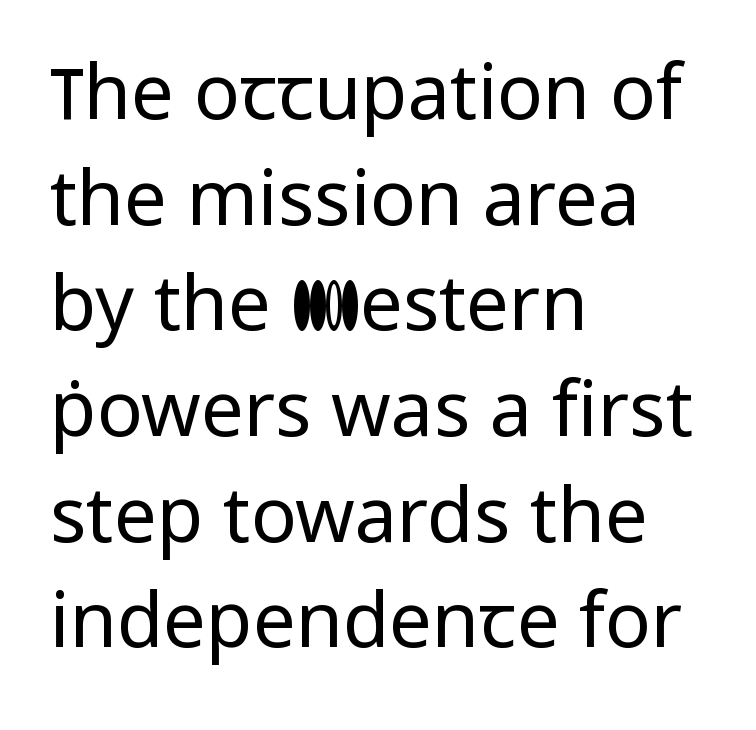
Line spacing here is normal. Notice how the passage keeps a crisp vertical edge on the left only. Stroke mass is kept to a normal reading level or below. A clean baseline with only descenders dipping below it. You could not count columns in this text — the font is proportionally spaced. Stroke terminals: plain, sans-serif.
